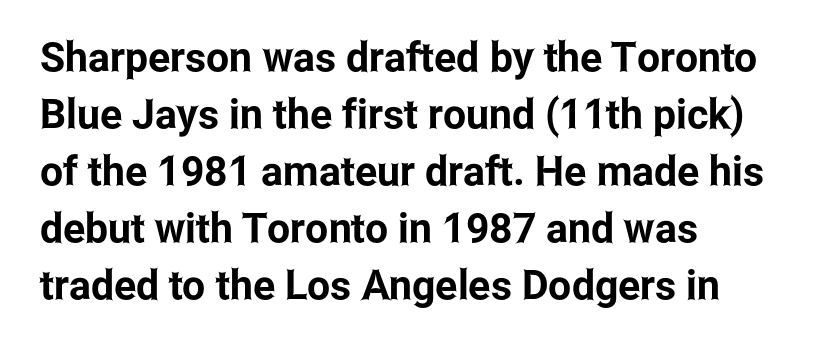
{"serif": "no", "italic": "no", "width": "condensed", "stroke_contrast": "low", "x_height": "medium", "monospaced": "no", "underline": "no", "align": "left", "line_spacing": "normal", "line_spacing_ratio": 1.39, "letter_spacing": "normal", "letter_spacing_em": 0.0, "glyph_px": 41}
